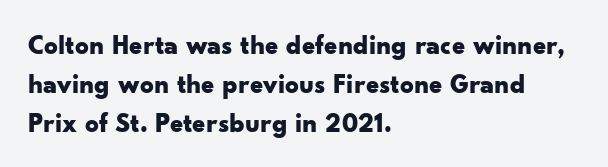
Line starts are locked; line ends wander. On the weight axis this lands at bold, roughly 700. Italic: no, the glyphs are upright roman. Glance below the letters and you will spot only blank space.
